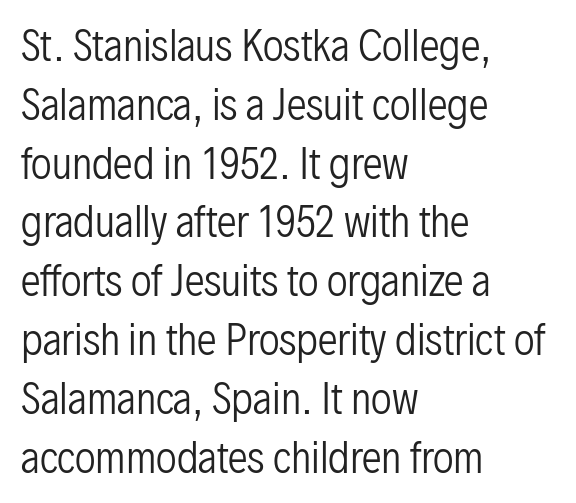
{"serif": "no", "italic": "no", "bold": "no", "weight": "regular", "width": "condensed", "stroke_contrast": "low", "x_height": "medium", "monospaced": "no", "underline": "no", "align": "left", "line_spacing": "normal", "line_spacing_ratio": 1.47, "letter_spacing": "normal", "letter_spacing_em": 0.0, "glyph_px": 40}
